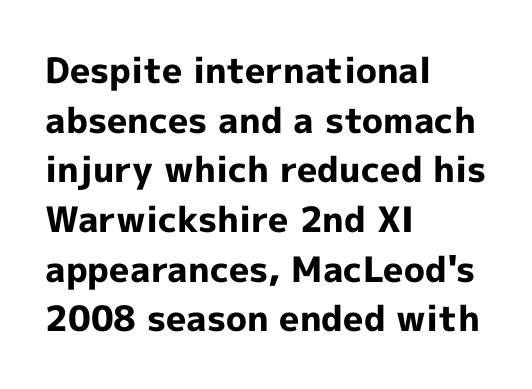
Does extra space separate the letters? No, they use regular spacing. Notice how the stems are strictly vertical — no italics here. The strip under each line holds only bare page. How would I describe the line gaps? Plain and ordinary. A dark, heavy texture on the line: the type is bold. Reading down the block, your eye returns to a fixed left position each line.
